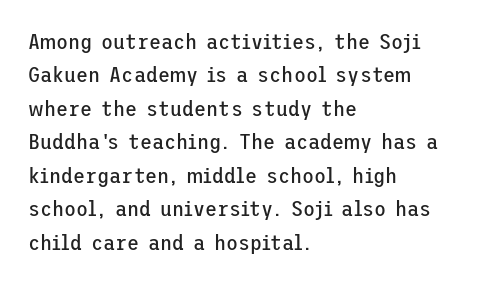
Q: Is the text bold? A: No.
Q: Is the text italic (slanted)? A: No, it is upright.
Q: Is the text underlined? A: No.
Q: How is the paragraph aligned? A: Left-aligned.
Q: Is the spacing between letters normal or unusually wide? A: Normal.
Q: Is the spacing between lines tight, normal or loose? A: Normal.
